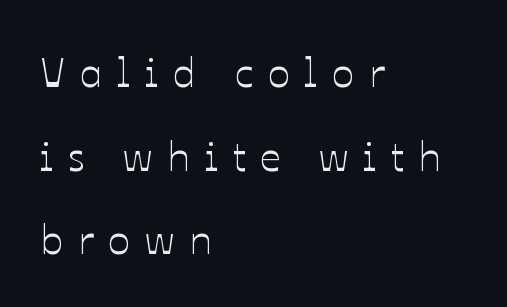
Q: Is the text italic (slanted)? A: No, it is upright.
Q: Is the text underlined? A: No.
Q: How is the paragraph aligned? A: Left-aligned.
Q: Is the spacing between letters normal or unusually wide? A: Unusually wide.
Q: Is the spacing between lines tight, normal or loose? A: Loose.
Q: Width (condensed, normal, or wide)? A: Normal.
Q: Stroke contrast? A: Low.
Q: x-height? A: Medium.
Q: Monospaced? A: No.
